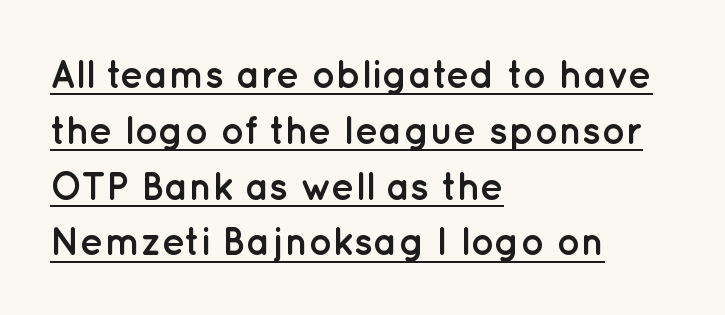
The image shows 39 px semibold sans-serif type, upright; set left-aligned, normal line spacing (1.43x), normal letter spacing, underlined; low stroke contrast and a medium x-height.
